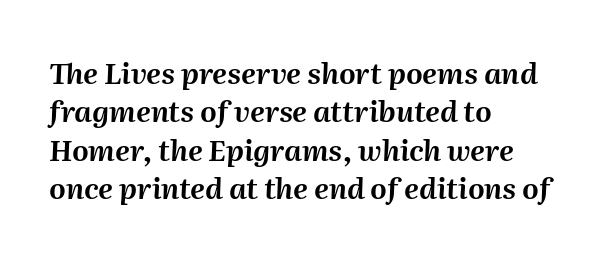
Q: Is the text italic (slanted)? A: Yes, it leans right by about 2 degrees.
Q: Is the text underlined? A: No.
Q: How is the paragraph aligned? A: Left-aligned.
Q: Is the spacing between letters normal or unusually wide? A: Normal.
Q: Is the spacing between lines tight, normal or loose? A: Normal.
Q: Width (condensed, normal, or wide)? A: Normal.
Q: Stroke contrast? A: Medium.
Q: x-height? A: Medium.
Q: Monospaced? A: No.
